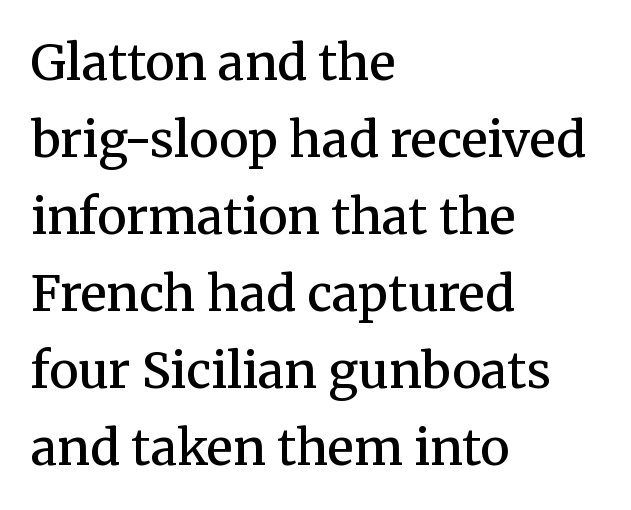
Glance below the letters and you will spot only blank space. Check where the strokes stop: tiny serifs finish them off. Bold? Not quite — semibold, heavier than regular but stopping short. The letters sit at their default tracking, neither squeezed nor spread. The leading is moderate, giving the passage an even texture.
